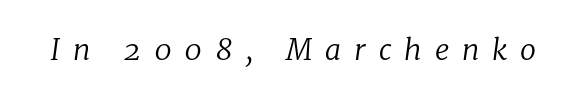
The image shows 29 px regular-weight serif type, italic (leaning right); set unusually wide letter spacing (+0.44 em), not underlined; low stroke contrast and a medium x-height.
